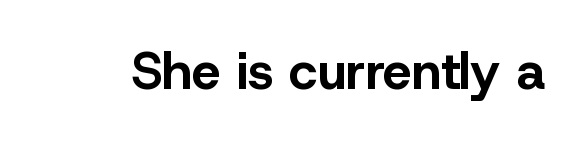
Q: Is the text bold? A: Yes.
Q: Is the text italic (slanted)? A: No, it is upright.
Q: Is the typeface a serif or a sans-serif typeface? A: Sans-serif.
Q: Is the text underlined? A: No.
Q: Is the spacing between letters normal or unusually wide? A: Normal.
Q: Width (condensed, normal, or wide)? A: Normal.
Q: Stroke contrast? A: Low.
Q: x-height? A: Medium.
Q: Monospaced? A: No.
